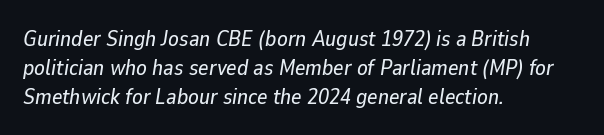
Q: Is the text italic (slanted)? A: Yes, it leans right by about 9 degrees.
Q: Is the text underlined? A: No.
Q: How is the paragraph aligned? A: Left-aligned.
Q: Is the spacing between letters normal or unusually wide? A: Normal.
Q: Is the spacing between lines tight, normal or loose? A: Normal.
